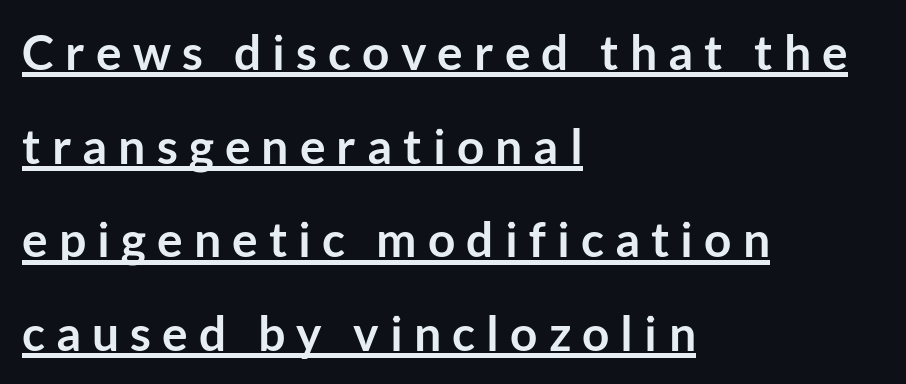
{"serif": "no", "italic": "no", "bold": "yes", "weight": "semibold", "width": "normal", "stroke_contrast": "low", "x_height": "medium", "monospaced": "no", "underline": "yes", "align": "left", "line_spacing": "loose", "line_spacing_ratio": 1.95, "letter_spacing": "wide", "letter_spacing_em": 0.23, "glyph_px": 48}
